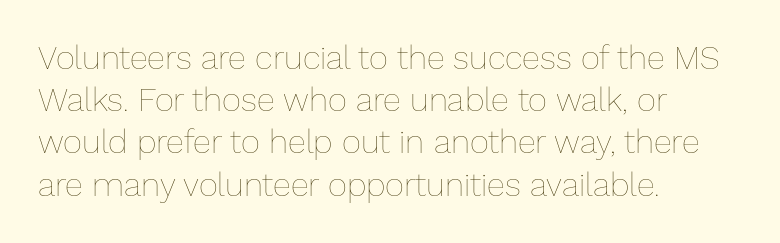
Q: Is the text bold? A: No.
Q: Is the text italic (slanted)? A: No, it is upright.
Q: Is the text underlined? A: No.
Q: How is the paragraph aligned? A: Left-aligned.
Q: Is the spacing between letters normal or unusually wide? A: Normal.
Q: Is the spacing between lines tight, normal or loose? A: Normal.
Q: Width (condensed, normal, or wide)? A: Normal.
Q: Stroke contrast? A: Low.
Q: x-height? A: Medium.
Q: Monospaced? A: No.
